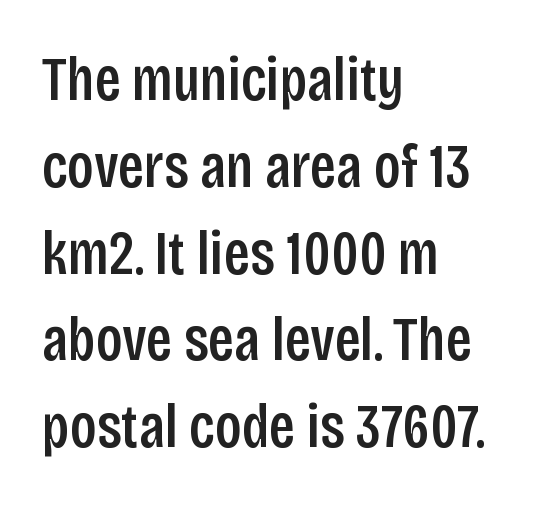
Each letter's strokes conclude bluntly, with no projecting serifs. No word sits above an underline. The face used here is rendered with its standard letterfit. The passage shown is typed in a proportional face where columns would drift.
